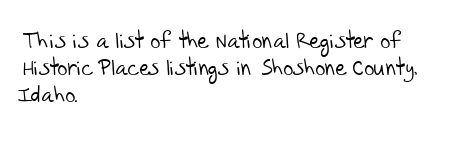
The image shows 22 px text type; set left-aligned, line spacing 1.22x, normal letter spacing, not underlined.
